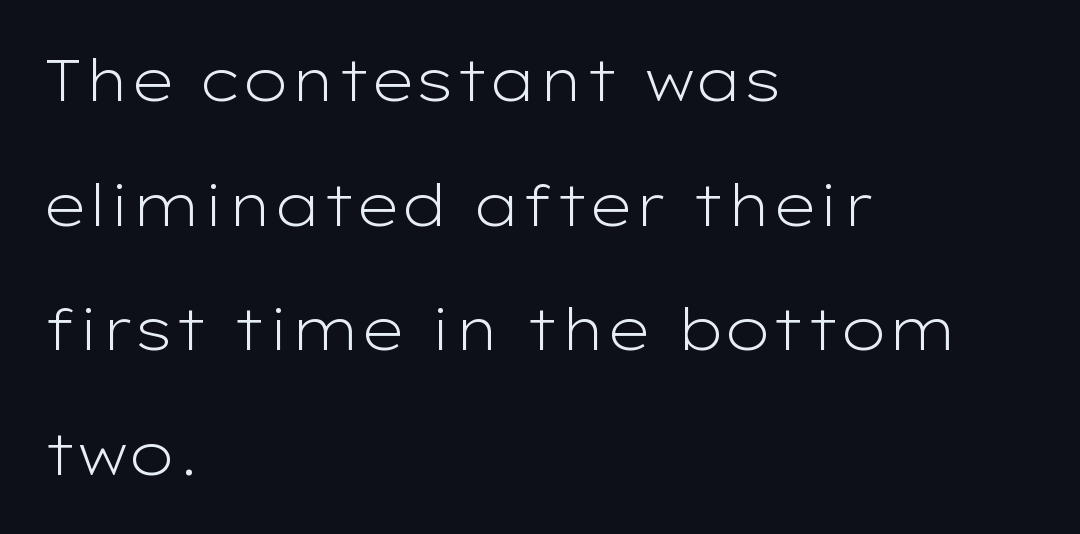
Q: Is the text bold? A: No.
Q: Is the text italic (slanted)? A: No, it is upright.
Q: Is the typeface a serif or a sans-serif typeface? A: Sans-serif.
Q: Is the text underlined? A: No.
Q: How is the paragraph aligned? A: Left-aligned.
Q: Is the spacing between letters normal or unusually wide? A: Normal.
Q: Is the spacing between lines tight, normal or loose? A: Loose.
Q: Width (condensed, normal, or wide)? A: Wide.
Q: Stroke contrast? A: Low.
Q: x-height? A: Medium.
Q: Monospaced? A: No.
